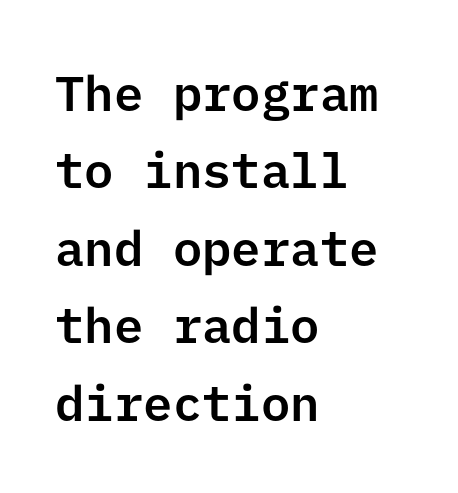
{"serif": "no", "italic": "no", "width": "normal", "stroke_contrast": "low", "x_height": "medium", "underline": "no", "align": "left", "line_spacing": "normal", "line_spacing_ratio": 1.58, "letter_spacing": "normal", "letter_spacing_em": 0.0, "glyph_px": 49}
